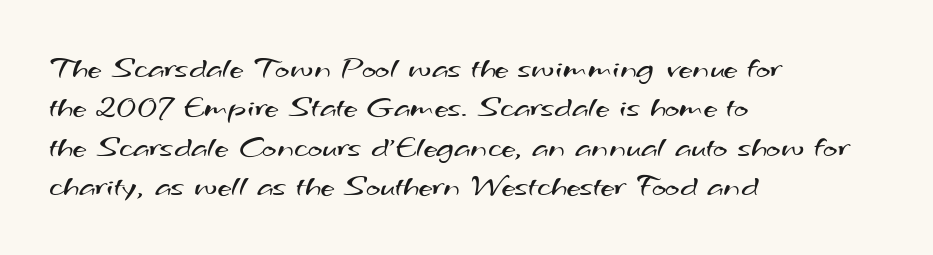
Q: Is the text bold? A: No.
Q: Is the typeface a serif or a sans-serif typeface? A: Sans-serif.
Q: Is the text underlined? A: No.
Q: How is the paragraph aligned? A: Left-aligned.
Q: Is the spacing between letters normal or unusually wide? A: Normal.
Q: Is the spacing between lines tight, normal or loose? A: Normal.
Q: Width (condensed, normal, or wide)? A: Wide.
Q: Stroke contrast? A: Medium.
Q: x-height? A: Small.
Q: Monospaced? A: No.
